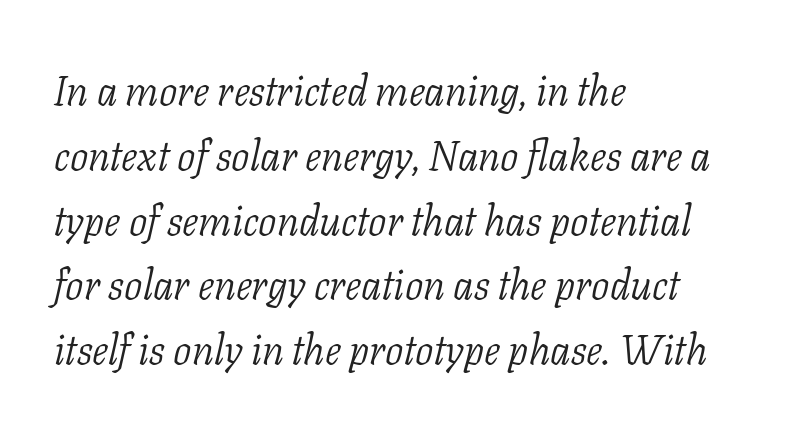
This is not heavy type; no bold has been used. Unmarked baselines from the first word to the last. Proportional: the letters do not fall into vertical columns. Italic: yes, the glyphs are oblique. Tracking here is standard; glyphs follow each other at the usual distance. The face used here is seriffed, in the tradition of book romans.
